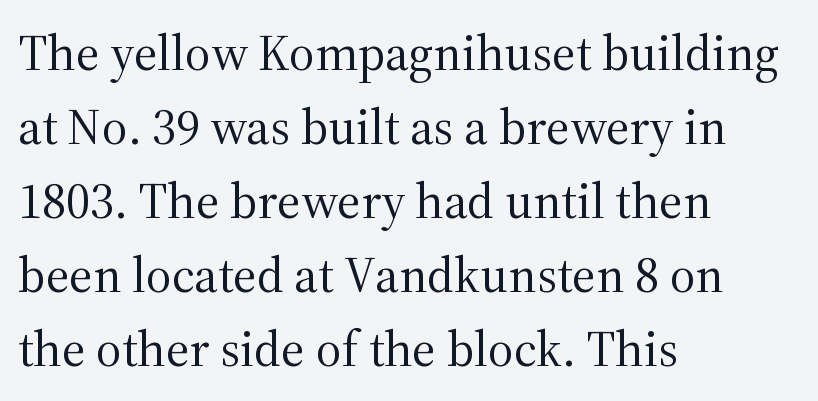
The image shows 50 px regular-weight serif type, upright; set left-aligned, normal line spacing (1.48x), normal letter spacing, not underlined; medium stroke contrast and a medium x-height.
